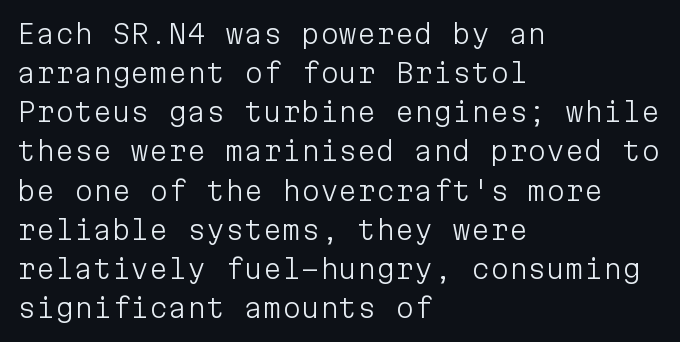
The image shows 27 px text type, upright; set left-aligned, normal line spacing (1.45x), normal letter spacing, not underlined.
